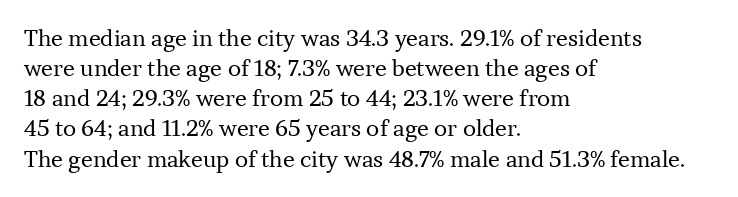
Q: Is the text bold? A: No.
Q: Is the text italic (slanted)? A: No, it is upright.
Q: Is the text underlined? A: No.
Q: How is the paragraph aligned? A: Left-aligned.
Q: Is the spacing between letters normal or unusually wide? A: Normal.
Q: Is the spacing between lines tight, normal or loose? A: Normal.
